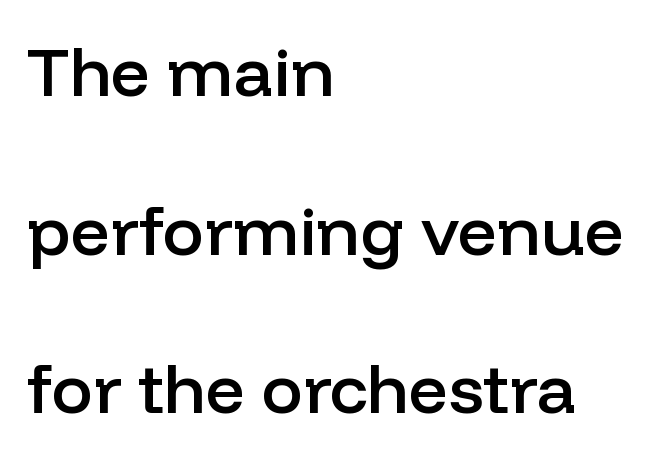
The image shows 69 px semibold sans-serif type, upright; set left-aligned, loose line spacing (2.3x), normal letter spacing, not underlined; low stroke contrast and a medium x-height.
